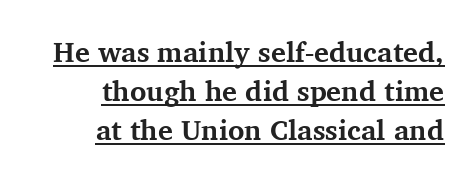
In terms of weight, the rendering is a true, heavy bold. The gaps between neighbouring characters are ordinary and unremarkable. Letterform terminals end in serifs throughout the passage. The paragraph has a hard right edge and a soft left edge. The typography opts for an upright posture over an oblique one. A typesetter would call this leading conventional body-copy spacing.
